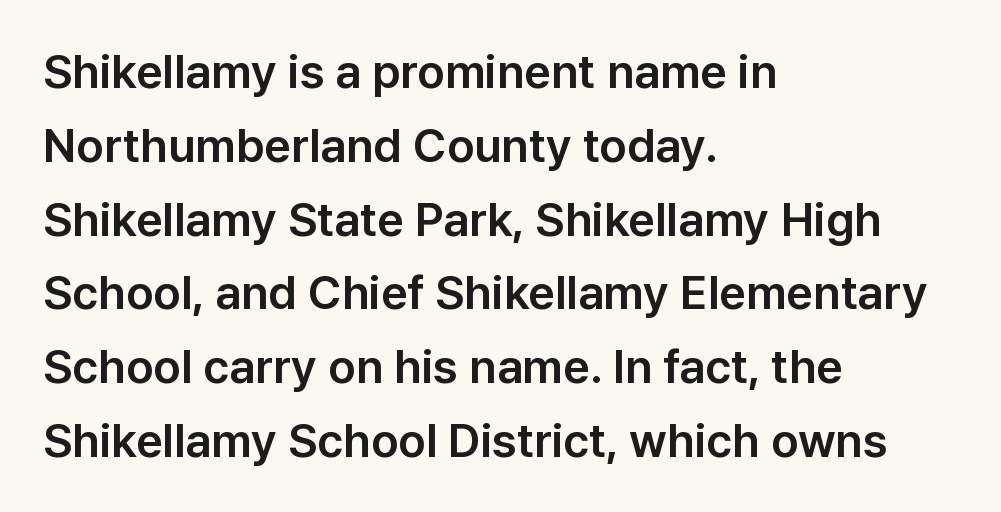
The image shows 47 px sans-serif type, upright; set left-aligned, normal line spacing (1.57x), normal letter spacing, not underlined; low stroke contrast and a medium x-height.
